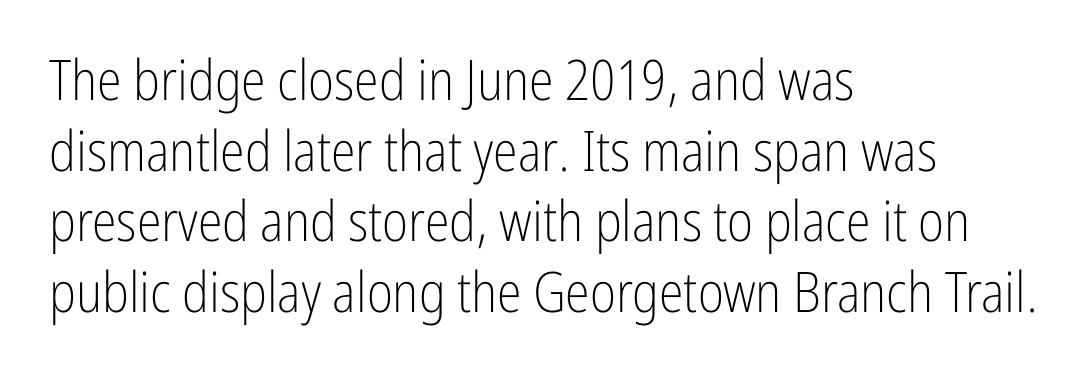
{"serif": "no", "italic": "no", "bold": "no", "weight": "light", "width": "condensed", "stroke_contrast": "low", "x_height": "medium", "monospaced": "no", "underline": "no", "align": "left", "line_spacing": "normal", "line_spacing_ratio": 1.26, "letter_spacing": "normal", "letter_spacing_em": 0.0, "glyph_px": 56}
